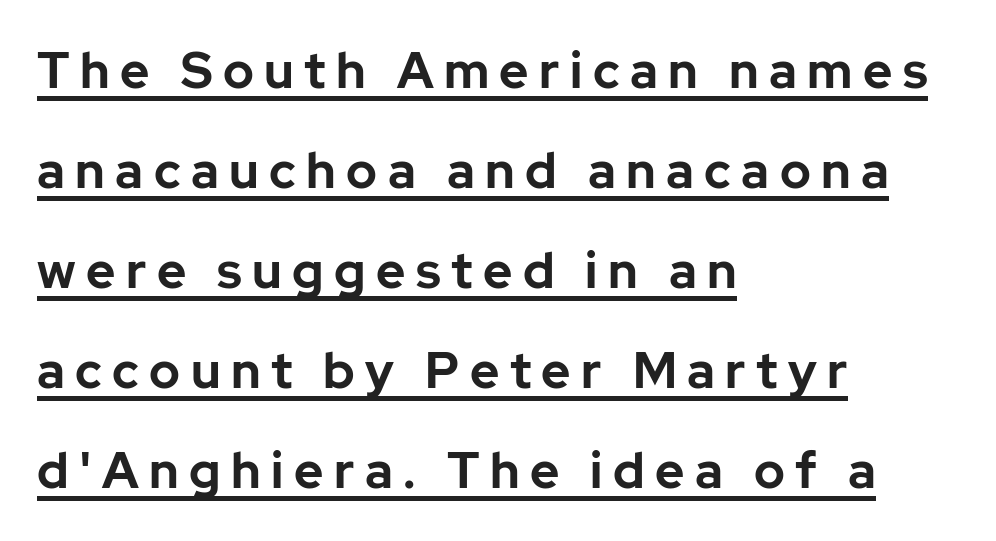
One-word summary of the alignment: left. A continuous stroke trails under the words, as in a hyperlink. You could not count columns in this text — the font is proportionally spaced. The designer went with a sans here, leaving each stem footless. The letters are bold, with thick, heavy strokes.
